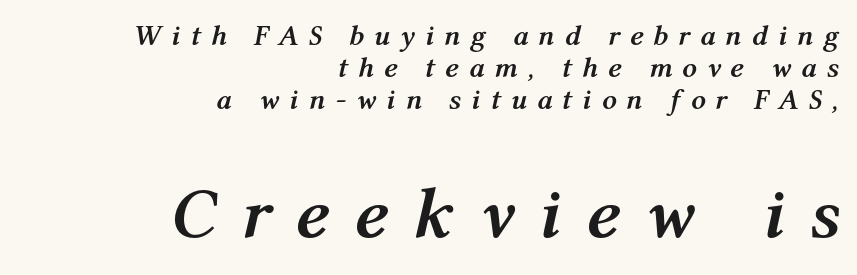
The image shows 72 px semibold type, italic (leaning right); set right-aligned, tight line spacing (1.1x), unusually wide letter spacing (+0.34 em), not underlined; the second (bottom) block is 2.48x larger; medium stroke contrast and a medium x-height.
